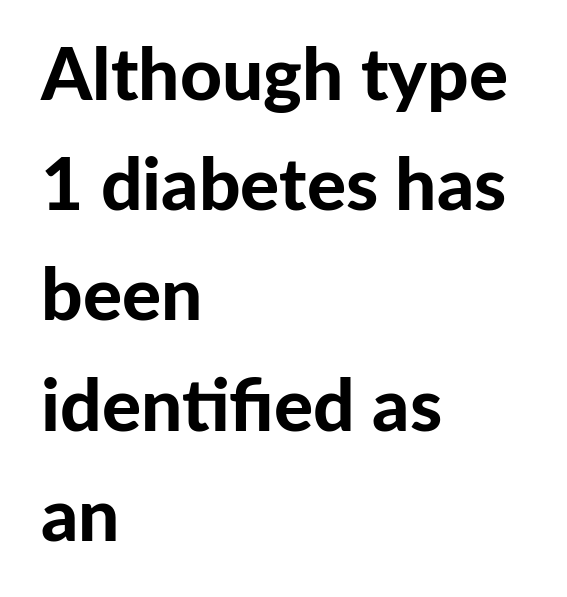
Q: Is the text bold? A: Yes.
Q: Is the text italic (slanted)? A: No, it is upright.
Q: Is the typeface a serif or a sans-serif typeface? A: Sans-serif.
Q: Is the text underlined? A: No.
Q: How is the paragraph aligned? A: Left-aligned.
Q: Is the spacing between letters normal or unusually wide? A: Normal.
Q: Is the spacing between lines tight, normal or loose? A: Normal.
Q: Width (condensed, normal, or wide)? A: Normal.
Q: Stroke contrast? A: Low.
Q: x-height? A: Medium.
Q: Monospaced? A: No.
